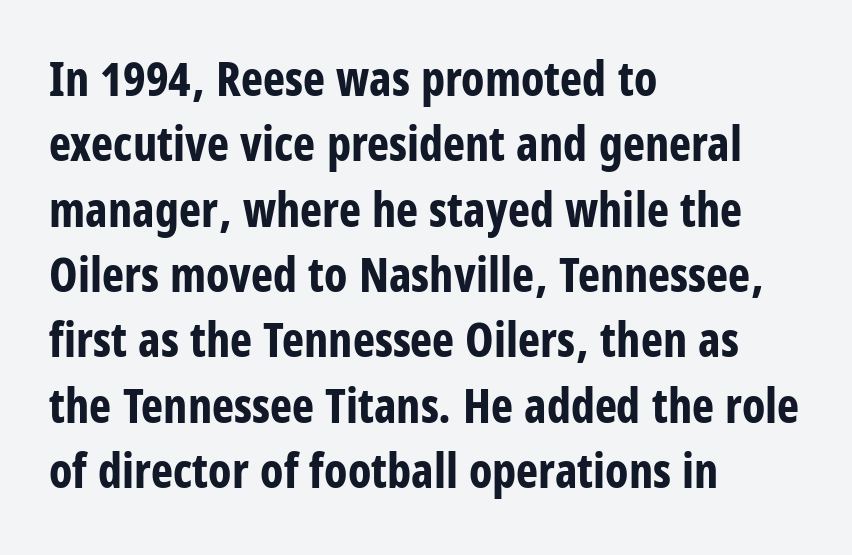
The image shows 47 px bold, condensed sans-serif type, upright; set left-aligned, normal line spacing (1.39x), normal letter spacing, not underlined; low stroke contrast and a large x-height.
